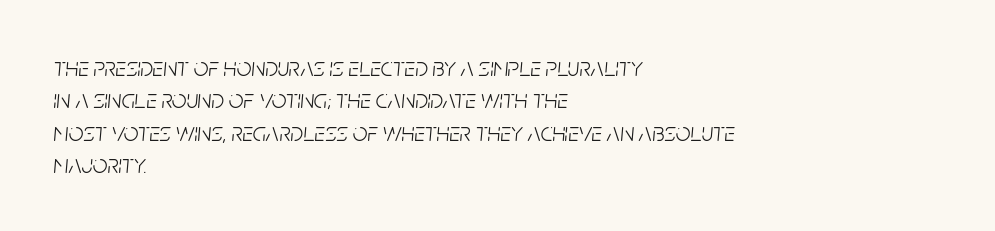
{"italic": "yes", "lean": "right", "slant_degrees": 5, "bold": "no", "underline": "no", "align": "left", "line_spacing": "normal", "line_spacing_ratio": 1.25, "letter_spacing": "normal", "letter_spacing_em": 0.0, "glyph_px": 26}
